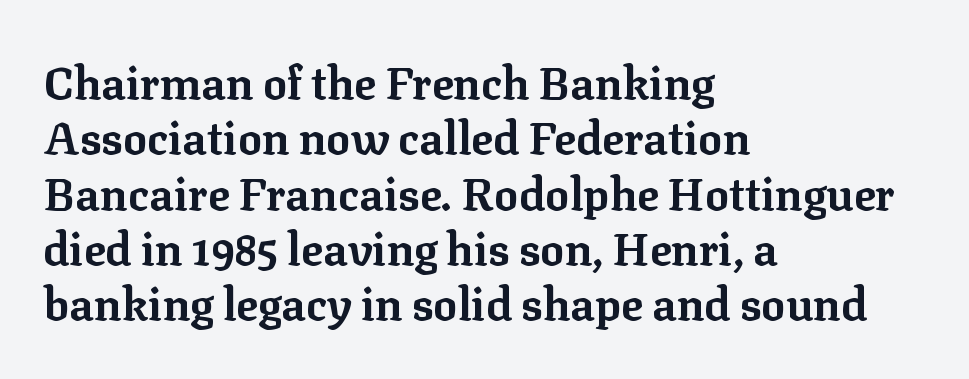
The image shows 45 px bold serif type, upright; set left-aligned, line spacing 1.23x, normal letter spacing, not underlined; low stroke contrast and a medium x-height.
